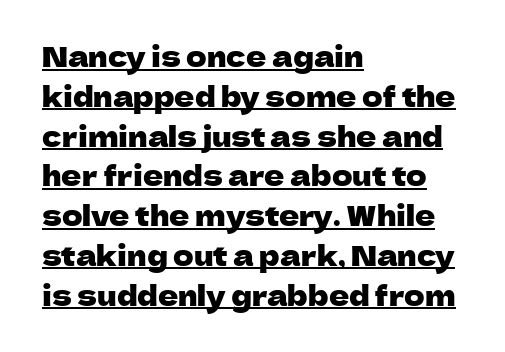
Q: Is the text italic (slanted)? A: No, it is upright.
Q: Is the typeface a serif or a sans-serif typeface? A: Sans-serif.
Q: Is the text underlined? A: Yes.
Q: How is the paragraph aligned? A: Left-aligned.
Q: Is the spacing between letters normal or unusually wide? A: Normal.
Q: Is the spacing between lines tight, normal or loose? A: Normal.
Q: Width (condensed, normal, or wide)? A: Normal.
Q: Stroke contrast? A: Low.
Q: x-height? A: Medium.
Q: Monospaced? A: No.
